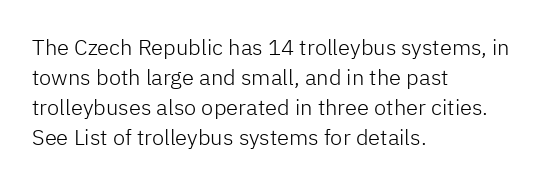
The letterforms sit shoulder to shoulder at normal distance. The space directly below the letters is spotless. Counters stay open thanks to moderate or lighter strokes. The vertical gap from one line to the next is medium. Ascenders rise straight up at ninety degrees. The ragged edge is on the right, which tells us the setting is flush left.
